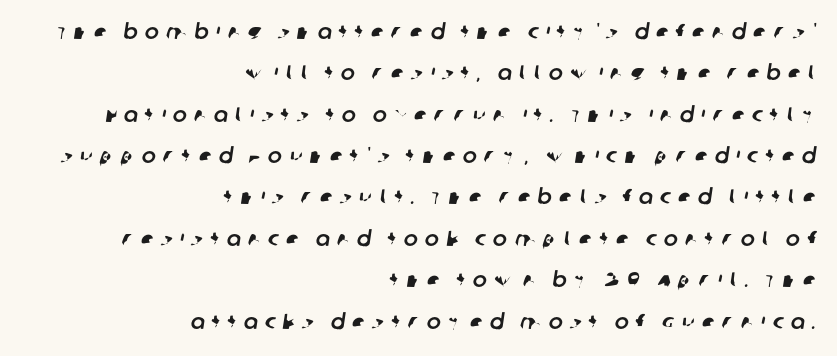
Letter spacing: wide. The space between consecutive lines is lavish. The lines in this sample share a right terminus and differ only in where they begin. A bare baseline throughout the passage.
